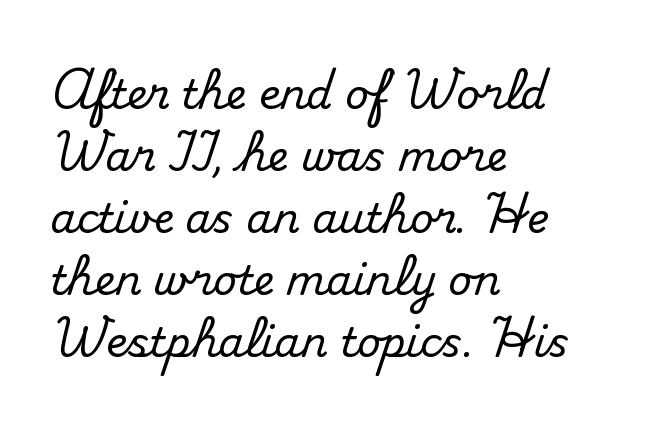
The image shows 41 px serif type; set left-aligned, normal line spacing (1.51x), normal letter spacing, not underlined; medium stroke contrast and a small x-height.
